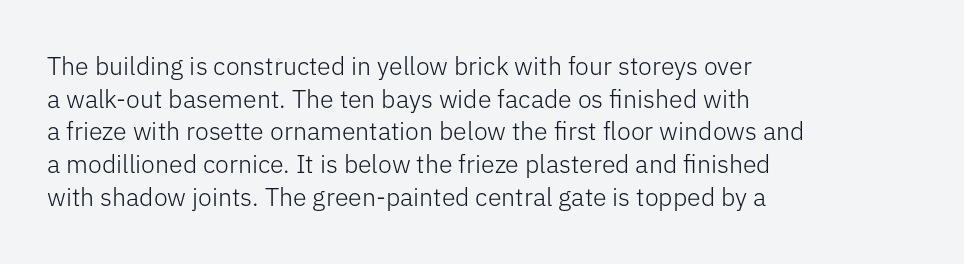
Q: Is the text bold? A: No.
Q: Is the text italic (slanted)? A: No, it is upright.
Q: Is the text underlined? A: No.
Q: How is the paragraph aligned? A: Left-aligned.
Q: Is the spacing between letters normal or unusually wide? A: Normal.
Q: Is the spacing between lines tight, normal or loose? A: Normal.
